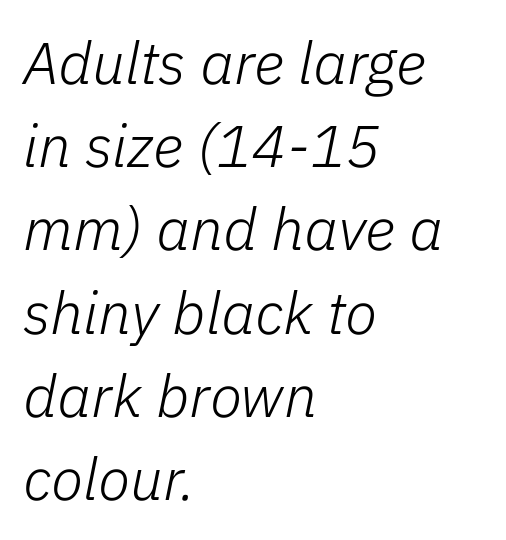
{"italic": "yes", "lean": "right", "slant_degrees": 11, "bold": "no", "weight": "light", "width": "normal", "stroke_contrast": "low", "x_height": "medium", "monospaced": "no", "underline": "no", "align": "left", "line_spacing": "normal", "line_spacing_ratio": 1.41, "letter_spacing": "normal", "letter_spacing_em": 0.0, "glyph_px": 59}
